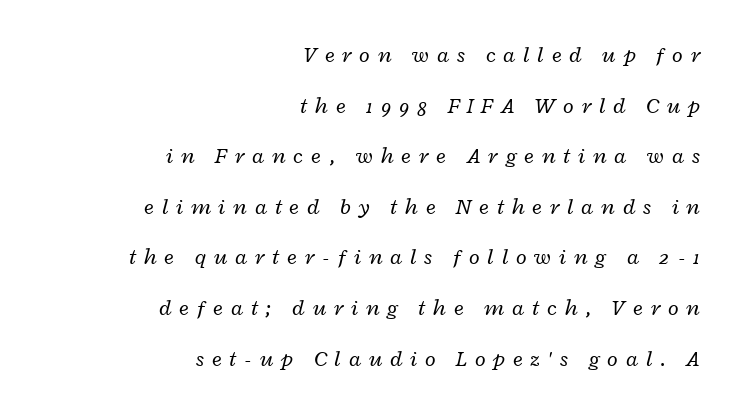
Q: Is the text bold? A: No.
Q: Is the text italic (slanted)? A: Yes, it leans right by about 12 degrees.
Q: Is the text underlined? A: No.
Q: How is the paragraph aligned? A: Right-aligned.
Q: Is the spacing between letters normal or unusually wide? A: Unusually wide.
Q: Is the spacing between lines tight, normal or loose? A: Loose.
